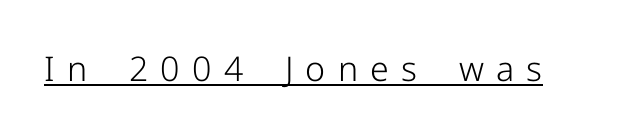
The image shows 34 px light sans-serif type, upright; set unusually wide letter spacing (+0.36 em), underlined; low stroke contrast and a medium x-height.
